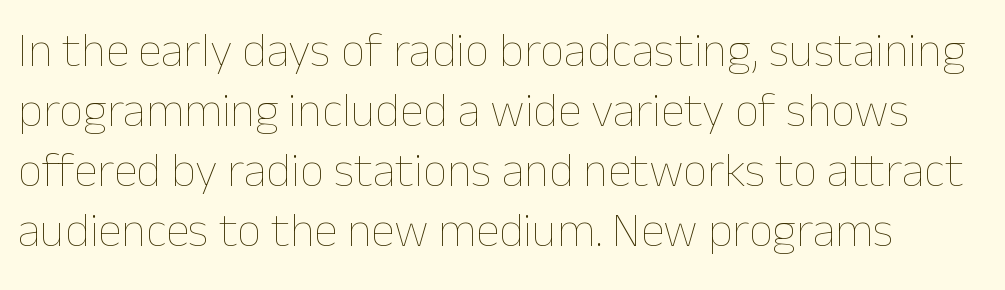
Q: Is the text bold? A: No.
Q: Is the text italic (slanted)? A: No, it is upright.
Q: Is the text underlined? A: No.
Q: Is the spacing between letters normal or unusually wide? A: Normal.
Q: Is the spacing between lines tight, normal or loose? A: Normal.
Q: Width (condensed, normal, or wide)? A: Normal.
Q: Stroke contrast? A: Low.
Q: x-height? A: Medium.
Q: Monospaced? A: No.
